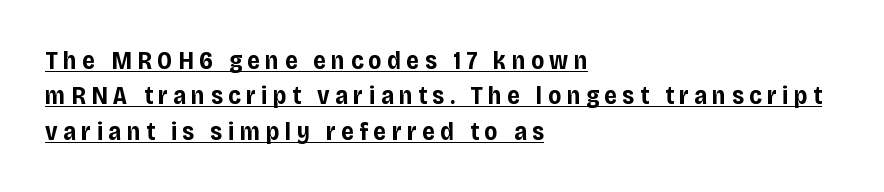
{"italic": "no", "bold": "yes", "underline": "yes", "align": "left", "line_spacing": "normal", "line_spacing_ratio": 1.42, "letter_spacing": "wide", "letter_spacing_em": 0.22, "glyph_px": 25}
